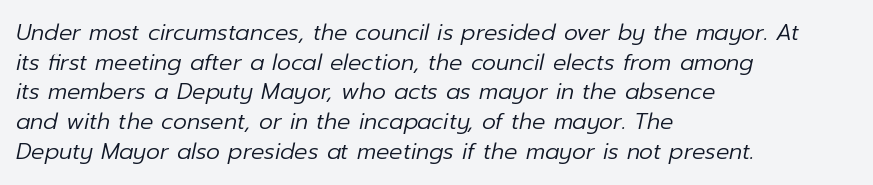
{"italic": "yes", "lean": "right", "slant_degrees": 12, "bold": "no", "underline": "no", "align": "left", "line_spacing": "normal", "line_spacing_ratio": 1.35, "letter_spacing": "normal", "letter_spacing_em": 0.0, "glyph_px": 22}
